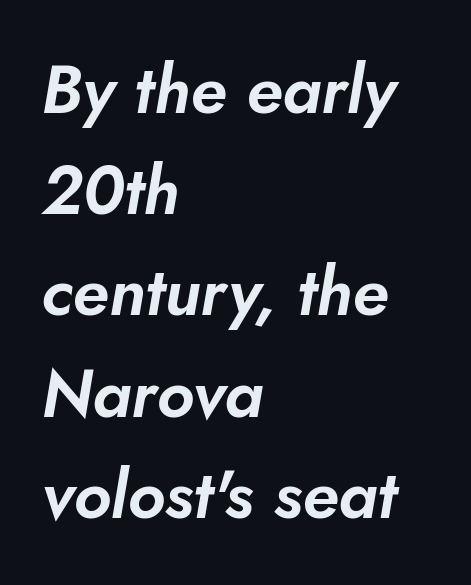
This sample has the flowing, uneven cadence of proportional lettering. Horizontal bands of white between lines are of average thickness. The passage shown has conventional tracking throughout. Slanted lettering throughout.
